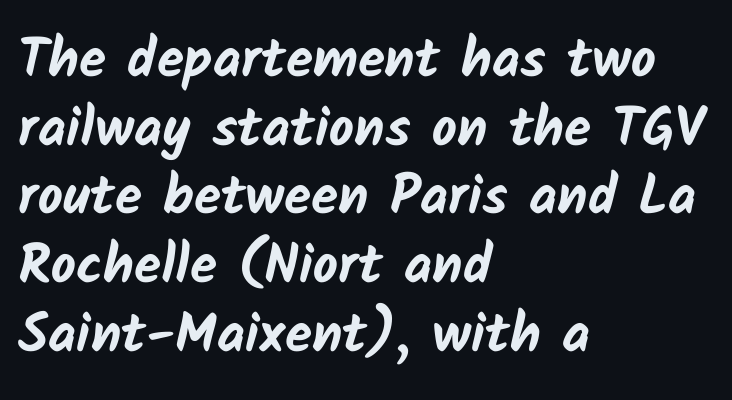
The image shows 55 px bold sans-serif type; set left-aligned, normal line spacing (1.25x), normal letter spacing, not underlined; low stroke contrast and a medium x-height.
